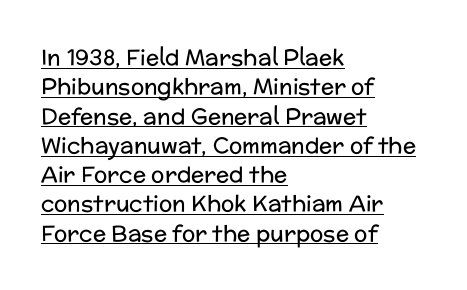
Q: Is the text bold? A: No.
Q: Is the text italic (slanted)? A: No, it is upright.
Q: Is the text underlined? A: Yes.
Q: How is the paragraph aligned? A: Left-aligned.
Q: Is the spacing between letters normal or unusually wide? A: Normal.
Q: Is the spacing between lines tight, normal or loose? A: Normal.
